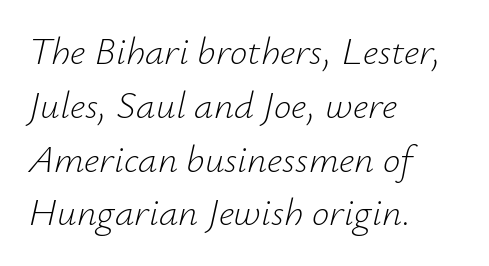
{"italic": "yes", "lean": "right", "slant_degrees": 12, "bold": "no", "weight": "light", "width": "normal", "stroke_contrast": "low", "x_height": "small", "monospaced": "no", "underline": "no", "align": "left", "line_spacing": "normal", "line_spacing_ratio": 1.38, "letter_spacing": "normal", "letter_spacing_em": 0.0, "glyph_px": 39}
